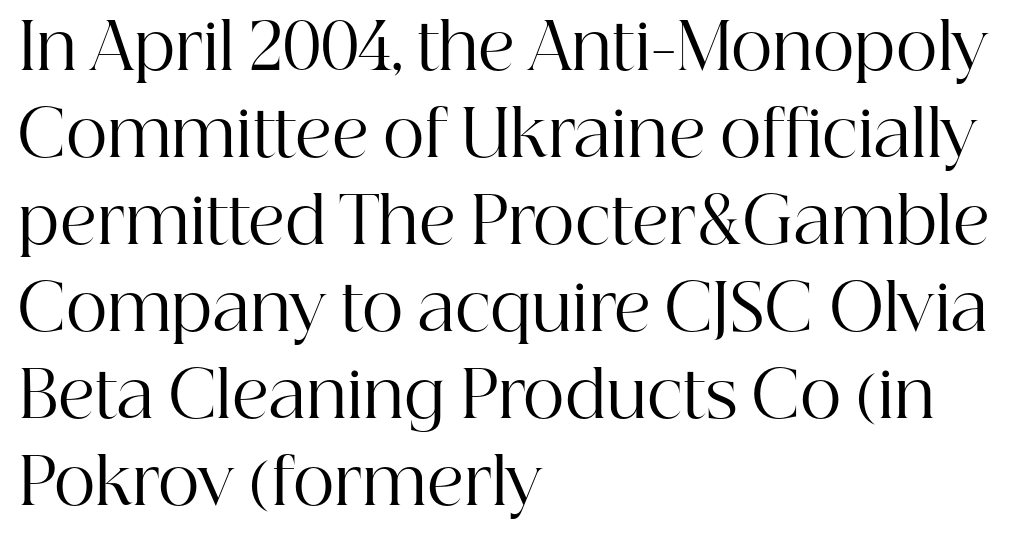
Think of a printed novel: that variable character pitch is what you see here. Baseline-to-baseline distance is the conventional proportion of letter height. The baseline area is clear. The font family rendered here belongs to the serif group. If you drew a line through each stem, it would be perfectly vertical. Nothing unusual about the tracking: characters are spaced as the font intends.
